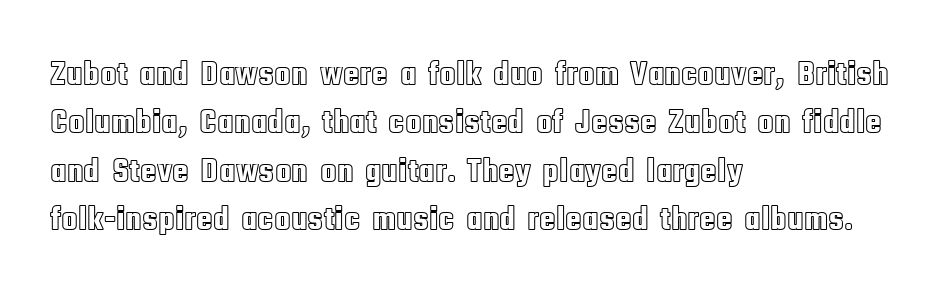
Q: Is the text italic (slanted)? A: No, it is upright.
Q: Is the text underlined? A: No.
Q: How is the paragraph aligned? A: Left-aligned.
Q: Is the spacing between letters normal or unusually wide? A: Normal.
Q: Is the spacing between lines tight, normal or loose? A: Normal.
Q: Width (condensed, normal, or wide)? A: Condensed.
Q: x-height? A: Large.
Q: Monospaced? A: No.
